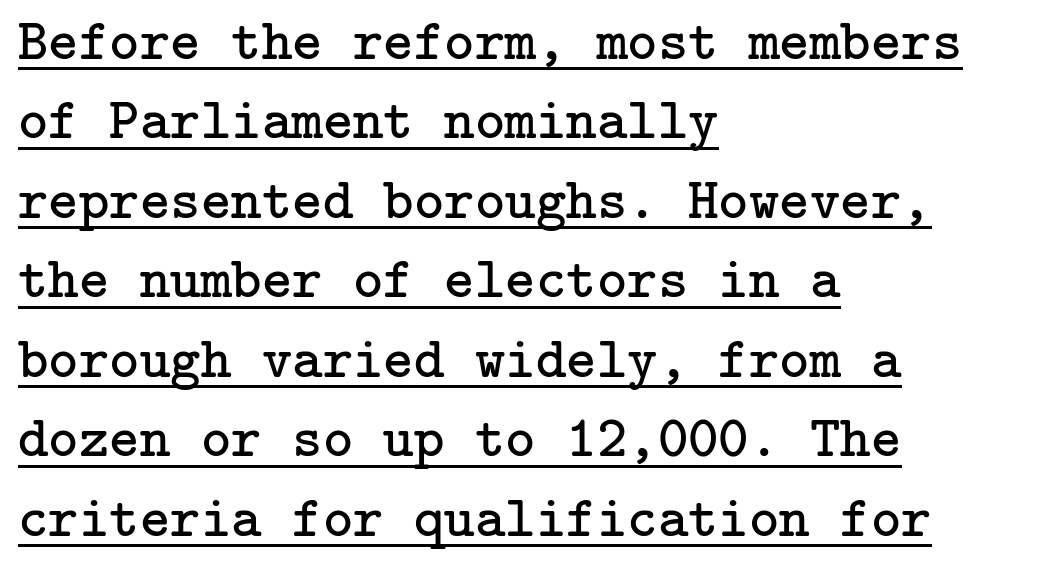
Q: Is the text bold? A: No.
Q: Is the text italic (slanted)? A: No, it is upright.
Q: Is the typeface a serif or a sans-serif typeface? A: Serif.
Q: Is the text underlined? A: Yes.
Q: How is the paragraph aligned? A: Left-aligned.
Q: Is the spacing between letters normal or unusually wide? A: Normal.
Q: Is the spacing between lines tight, normal or loose? A: Normal.
Q: Width (condensed, normal, or wide)? A: Normal.
Q: Stroke contrast? A: Low.
Q: x-height? A: Medium.
